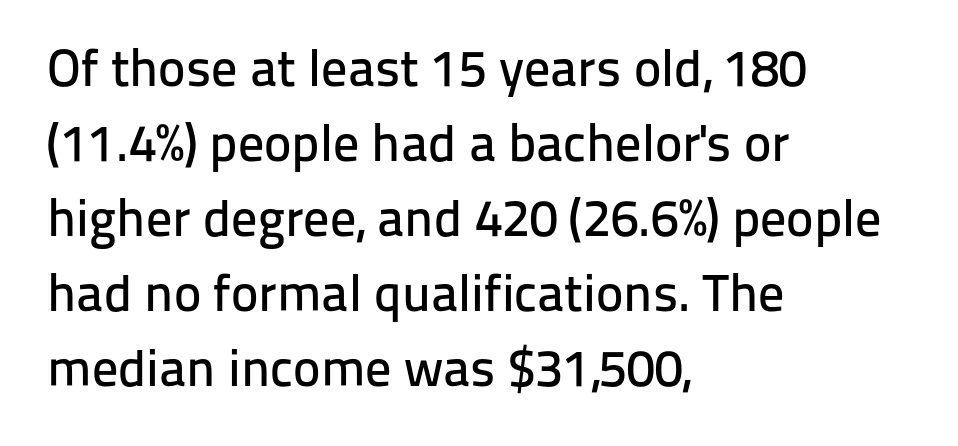
The image shows 52 px sans-serif type, upright; set left-aligned, normal line spacing (1.44x), normal letter spacing, not underlined; low stroke contrast and a medium x-height.
